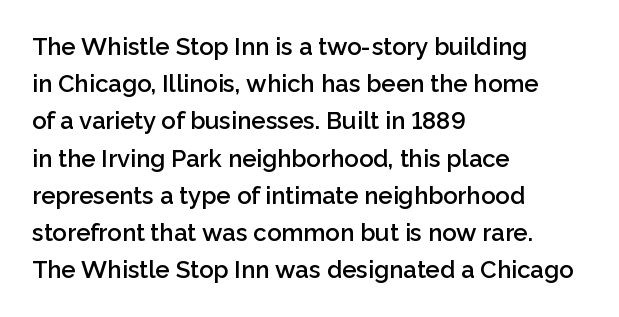
Q: Is the text bold? A: Semi-bold.
Q: Is the text italic (slanted)? A: No, it is upright.
Q: Is the text underlined? A: No.
Q: How is the paragraph aligned? A: Left-aligned.
Q: Is the spacing between letters normal or unusually wide? A: Normal.
Q: Is the spacing between lines tight, normal or loose? A: Normal.
